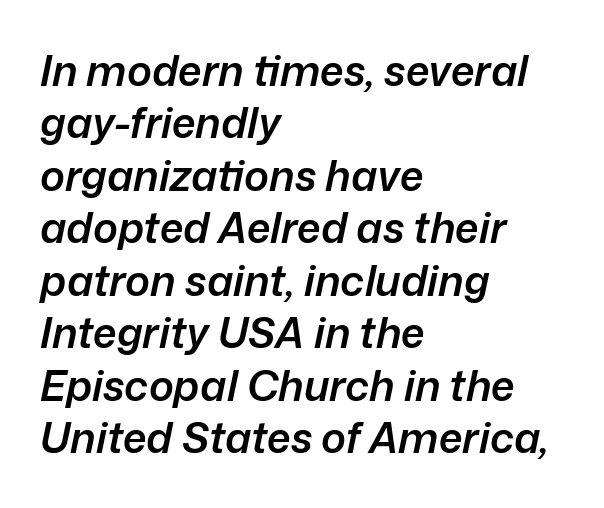
Quick note: underline off. The passage shown stacks its lines at a standard gap. The text carries the slant typical of an italic or oblique font. Firm but not heavy-handed strokes: this text is semibold. The typesetter chose a ragged-right arrangement here. A typesetter would call this proportional, since set widths differ per character.
